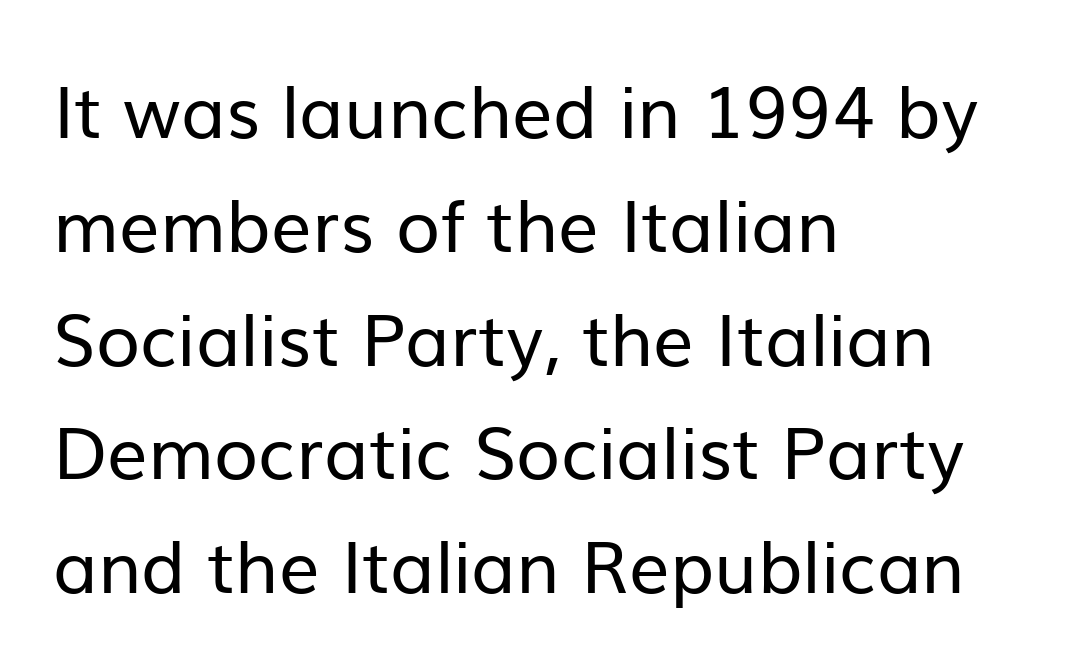
The image shows 72 px regular-weight sans-serif type, upright; set left-aligned, normal line spacing (1.58x), normal letter spacing, not underlined; low stroke contrast and a medium x-height.
